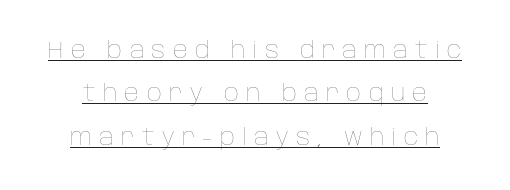
Q: Is the text bold? A: No.
Q: Is the text italic (slanted)? A: No, it is upright.
Q: Is the text underlined? A: Yes.
Q: Is the spacing between letters normal or unusually wide? A: Unusually wide.
